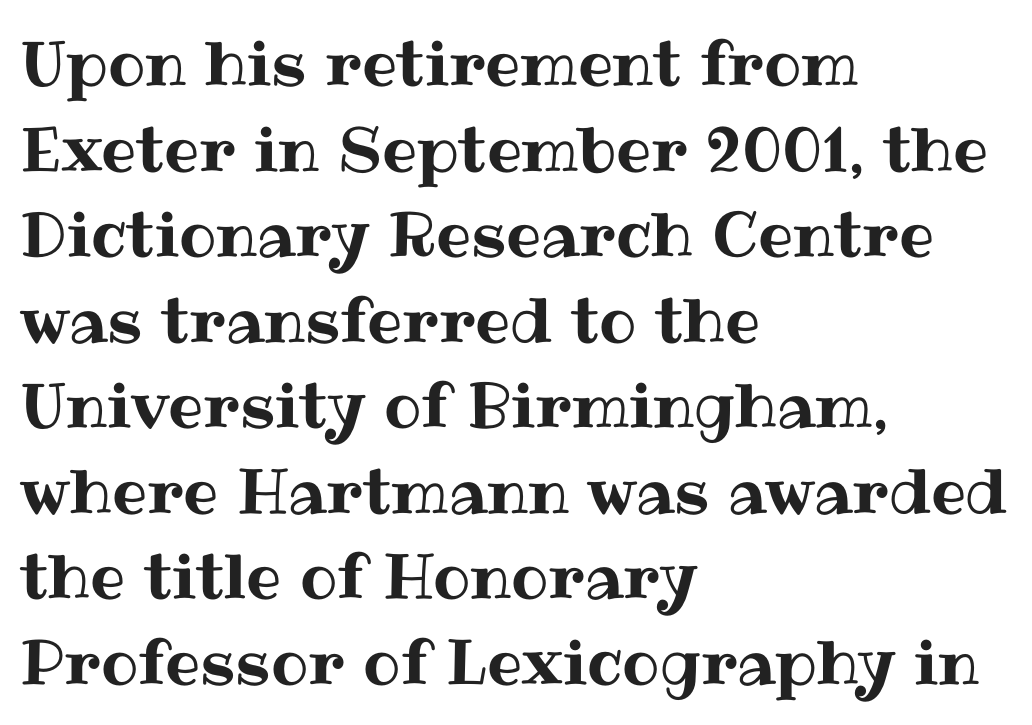
The image shows 62 px text type, upright; set left-aligned, normal line spacing (1.38x), normal letter spacing, not underlined; medium stroke contrast and a medium x-height.
